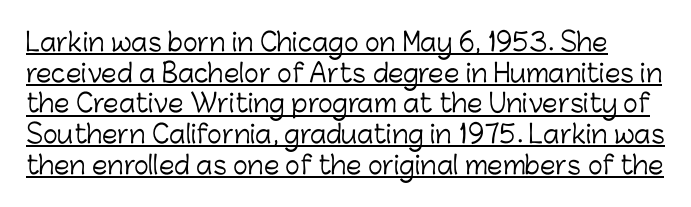
Q: Is the text bold? A: No.
Q: Is the text italic (slanted)? A: No, it is upright.
Q: Is the text underlined? A: Yes.
Q: Is the spacing between letters normal or unusually wide? A: Normal.
